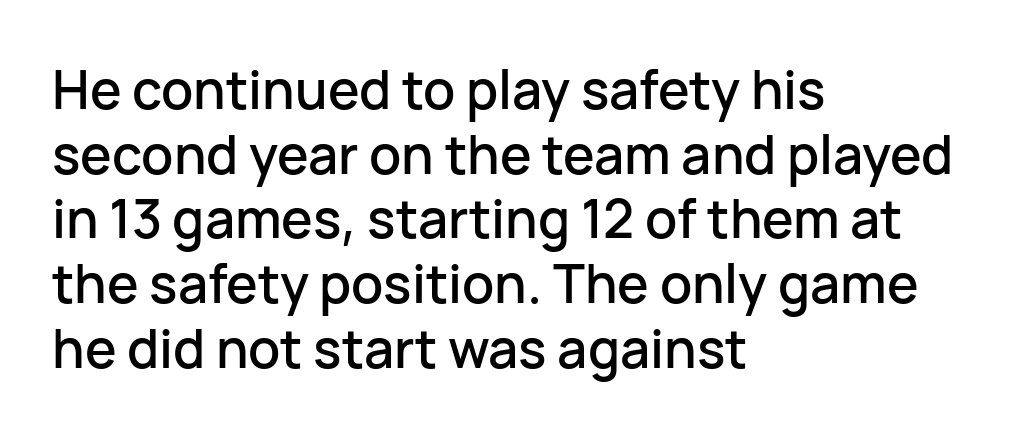
Q: Is the text italic (slanted)? A: No, it is upright.
Q: Is the typeface a serif or a sans-serif typeface? A: Sans-serif.
Q: Is the text underlined? A: No.
Q: How is the paragraph aligned? A: Left-aligned.
Q: Is the spacing between letters normal or unusually wide? A: Normal.
Q: Width (condensed, normal, or wide)? A: Normal.
Q: Stroke contrast? A: Low.
Q: x-height? A: Medium.
Q: Monospaced? A: No.
